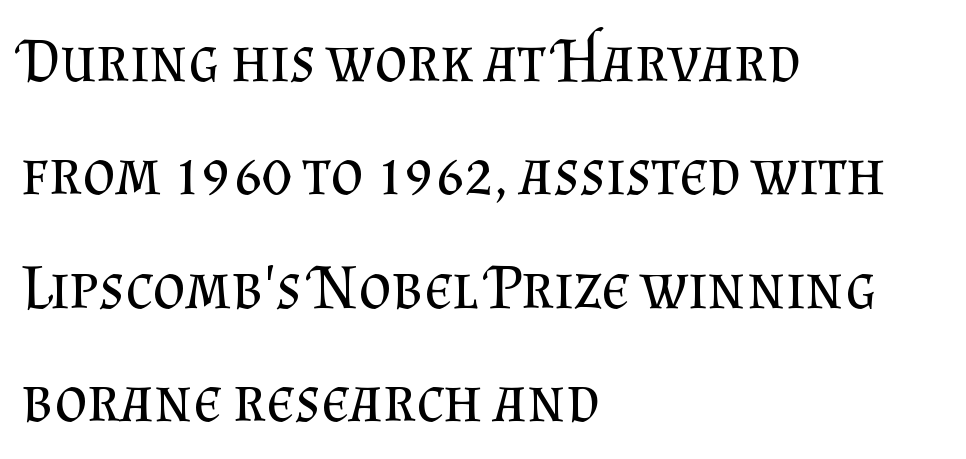
Q: Is the text bold? A: No.
Q: Is the text italic (slanted)? A: No, it is upright.
Q: Is the typeface a serif or a sans-serif typeface? A: Serif.
Q: Is the text underlined? A: No.
Q: How is the paragraph aligned? A: Left-aligned.
Q: Is the spacing between letters normal or unusually wide? A: Normal.
Q: Width (condensed, normal, or wide)? A: Normal.
Q: Stroke contrast? A: Medium.
Q: x-height? A: Small.
Q: Monospaced? A: No.
